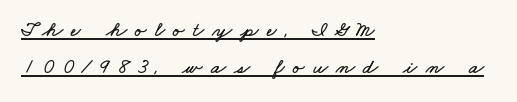
{"underline": "yes", "align": "left", "line_spacing_ratio": 1.78, "letter_spacing": "wide", "letter_spacing_em": 0.4, "glyph_px": 21}
